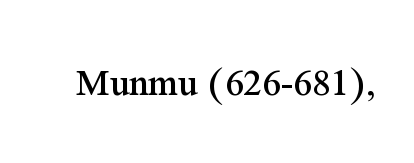
The area under the type is left untouched. Letter spacing: default. Posture: vertical. Check where the strokes stop: tiny serifs finish them off. Spacing verdict: proportional, widths tailored to each character.
